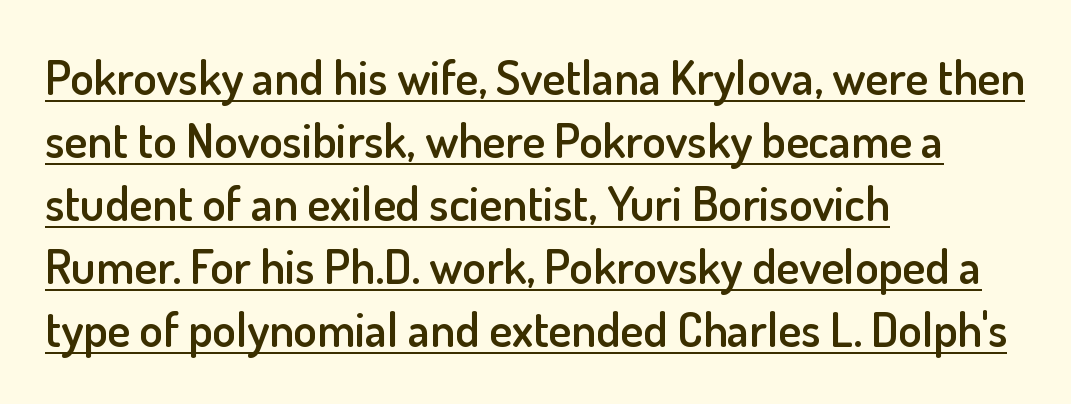
Designer's note — italics off, roman on. The letterforms sit shoulder to shoulder at normal distance. Line spacing here is normal. Semibold letterforms, between regular and bold. Typeset ragged right — the left edge is the straight one.
